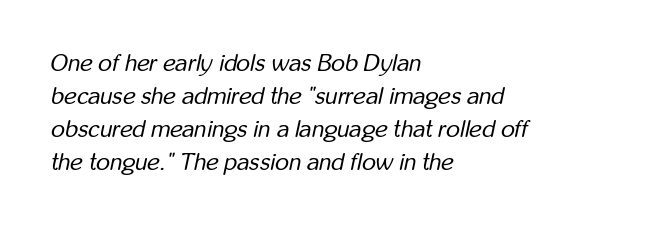
Q: Is the text bold? A: No.
Q: Is the text italic (slanted)? A: Yes, it leans right by about 12 degrees.
Q: Is the text underlined? A: No.
Q: How is the paragraph aligned? A: Left-aligned.
Q: Is the spacing between letters normal or unusually wide? A: Normal.
Q: Is the spacing between lines tight, normal or loose? A: Normal.
